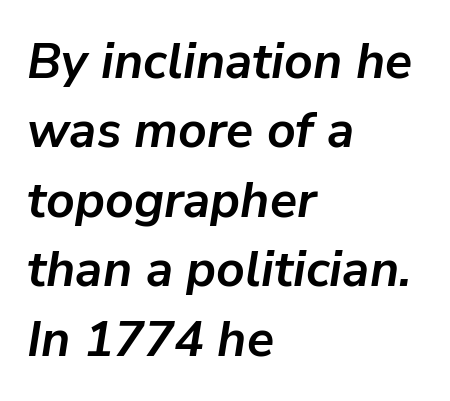
A typesetter would call this zero additional tracking. Is there much room between lines? A standard amount, neither cramped nor airy. Only glyphs here, with clear space below each row. The compositor pushed each line to the left boundary.
